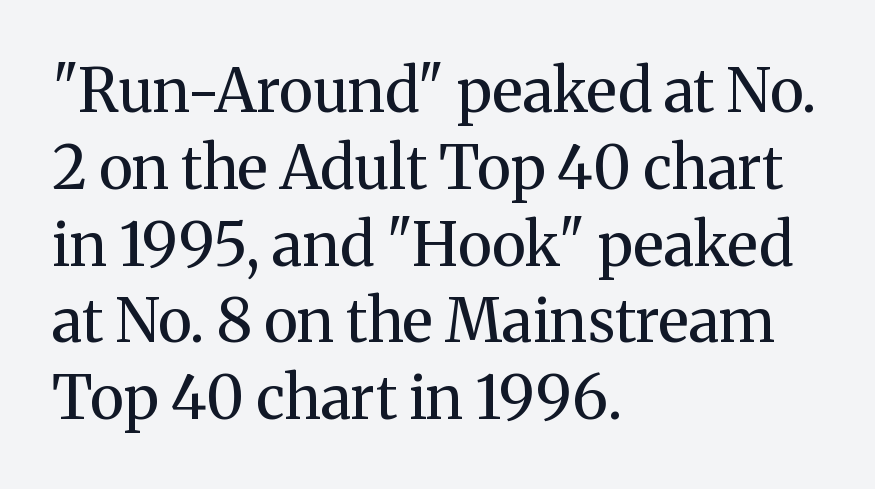
A quiet, ordinary-to-light weight characterises the typeface. Underline: absent. Vertical spacing — default. I'd call this a serif setting — the letters wear small feet. Tracking here is standard; glyphs follow each other at the usual distance.
